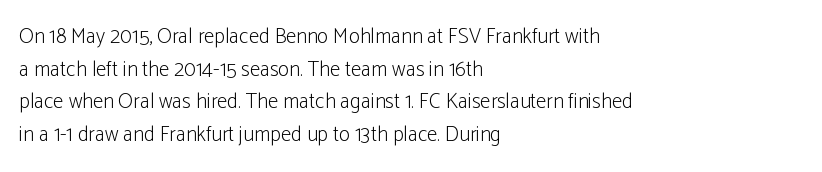
The axis of the letterforms is exactly vertical. Here the glyphs are tracked normally, forming tight word shapes. Descenders hang freely into open space. Line beginnings align vertically; line endings do not. The rows are spaced the way most documents space them.
